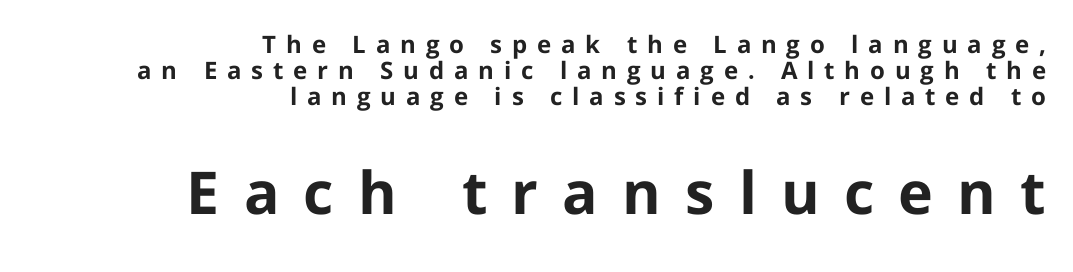
Q: Is the text bold? A: Yes.
Q: Is the text italic (slanted)? A: No, it is upright.
Q: Is the typeface a serif or a sans-serif typeface? A: Sans-serif.
Q: Is the text underlined? A: No.
Q: How is the paragraph aligned? A: Right-aligned.
Q: Is the spacing between letters normal or unusually wide? A: Unusually wide.
Q: Is the spacing between lines tight, normal or loose? A: Tight.
Q: Which block of text is set in a larger size, the first (top) or the second (bottom)? A: The second (bottom) one.
Q: Width (condensed, normal, or wide)? A: Normal.
Q: Stroke contrast? A: Low.
Q: x-height? A: Medium.
Q: Monospaced? A: No.
